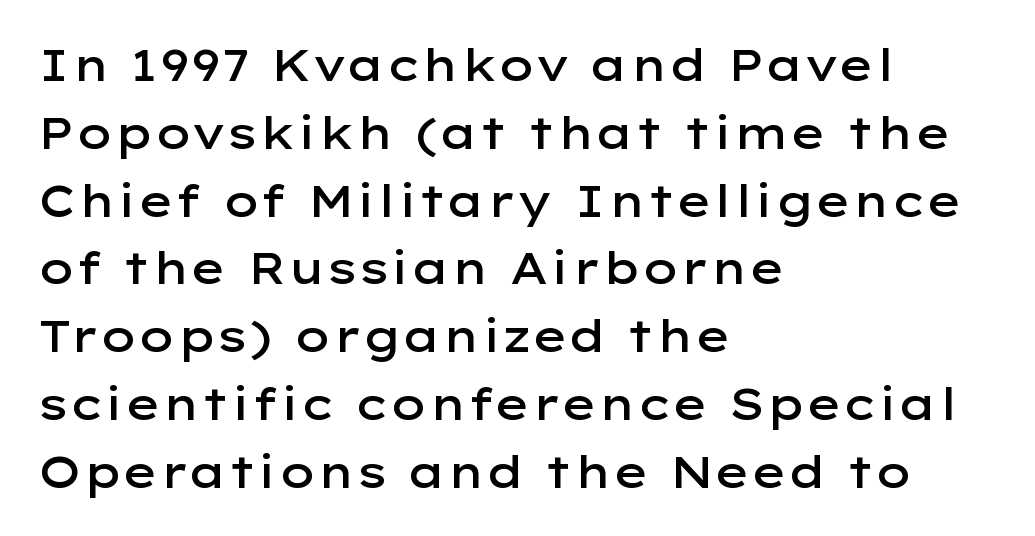
Characters remain perfectly vertical along every line. Is there much room between lines? A standard amount, neither cramped nor airy. The face used here is rendered with its standard letterfit. The zone under the glyphs is completely vacant. These lines are composed in type without serifs. Stroke thickness is moderately raised; the sample reads as semibold.
